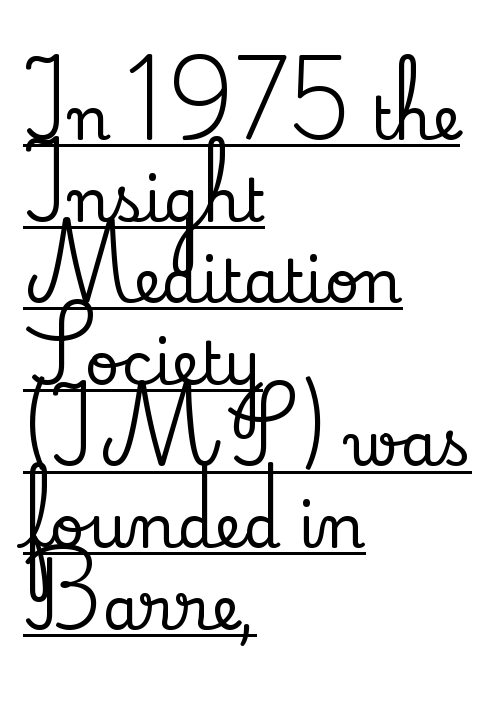
{"serif": "yes", "italic": "no", "width": "normal", "stroke_contrast": "low", "x_height": "small", "monospaced": "no", "underline": "yes", "align": "left", "line_spacing": "normal", "line_spacing_ratio": 1.36, "letter_spacing": "normal", "letter_spacing_em": 0.0, "glyph_px": 60}
